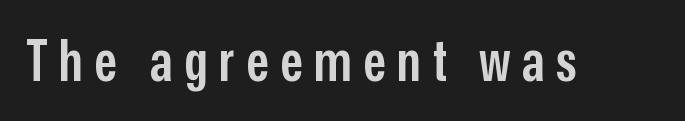
The image shows 57 px semibold, condensed sans-serif type, upright; set unusually wide letter spacing (+0.2 em), not underlined; low stroke contrast and a medium x-height.
